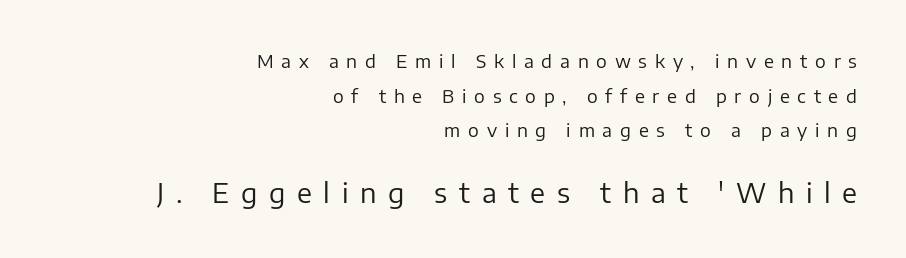
The words here are not underlined. The lettering holds an erect, upright posture throughout. If you drew a ruler down the right edge, every line would touch it. The tracking reads as deliberately expanded to a designer's eye. The passage shown begins with its smaller block and ends with its larger one. The typeface has the unassuming heft of standard copy or less.
